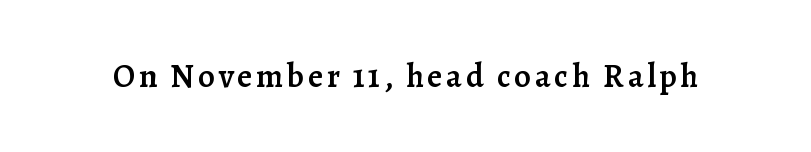
The image shows 33 px semibold serif type, upright; set not underlined; low stroke contrast and a medium x-height.
